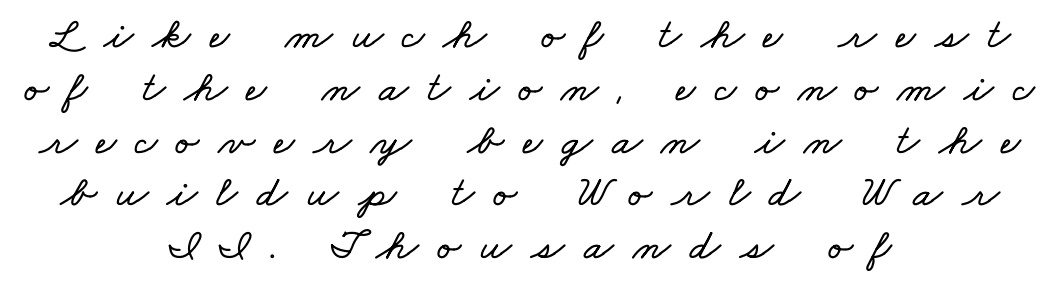
Q: Is the text underlined? A: No.
Q: How is the paragraph aligned? A: Centered.
Q: Is the spacing between letters normal or unusually wide? A: Unusually wide.
Q: Width (condensed, normal, or wide)? A: Wide.
Q: Stroke contrast? A: Low.
Q: x-height? A: Small.
Q: Monospaced? A: No.
